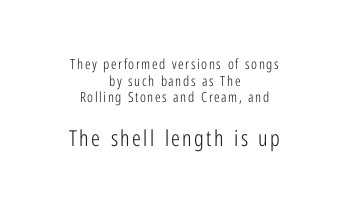
{"italic": "no", "bold": "no", "underline": "no", "align": "center", "line_spacing_ratio": 1.19, "larger_block": "second", "size_ratio": 1.57, "glyph_px": 22}
